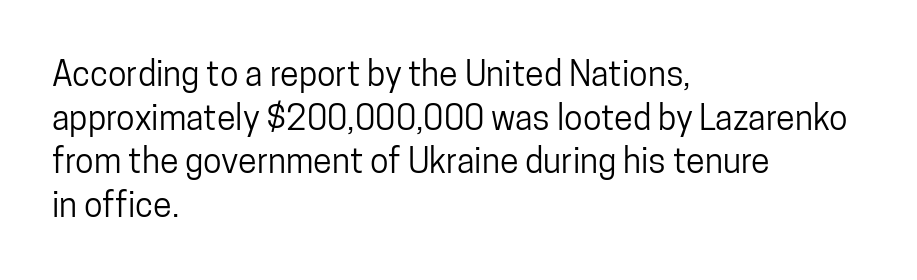
The font family rendered here belongs to the sans-serif group. The letters stand straight up with perfectly vertical stems. Look at the tracking — it's just the regular setting, nothing added. The face used here is proportionally spaced, like ordinary book or web type. Quick note: interline space is typical. A classic flush-left, rag-right setting is used for this passage.
